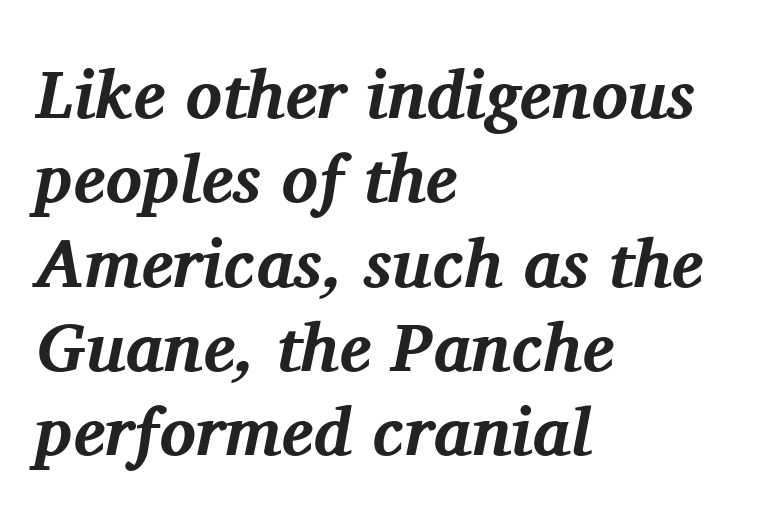
{"serif": "yes", "italic": "yes", "lean": "right", "slant_degrees": 11, "bold": "yes", "weight": "bold", "width": "normal", "stroke_contrast": "medium", "x_height": "medium", "monospaced": "no", "underline": "no", "align": "left", "line_spacing_ratio": 1.24, "letter_spacing": "normal", "letter_spacing_em": 0.0, "glyph_px": 68}
